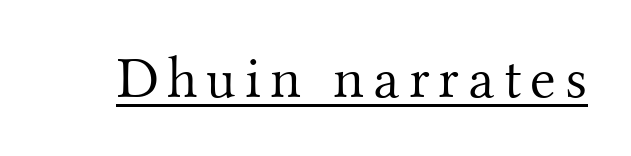
The image shows 59 px light serif type, upright; set underlined; medium stroke contrast and a small x-height.
